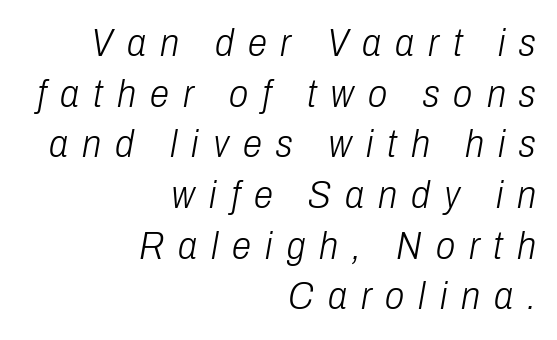
This is not heavy type; no bold has been used. How are the letters spaced? Widely, with obvious added tracking. This sample keeps an unexceptional amount of space between lines. Would a proofreader flag this as italicized? Yes. Underlining? Definitely not there.
